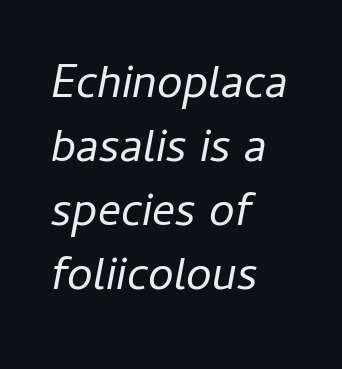
Q: Is the text bold? A: No.
Q: Is the text italic (slanted)? A: Yes, it leans right by about 11 degrees.
Q: Is the text underlined? A: No.
Q: How is the paragraph aligned? A: Left-aligned.
Q: Is the spacing between letters normal or unusually wide? A: Normal.
Q: Is the spacing between lines tight, normal or loose? A: Normal.
Q: Width (condensed, normal, or wide)? A: Normal.
Q: Stroke contrast? A: Low.
Q: x-height? A: Medium.
Q: Monospaced? A: No.
